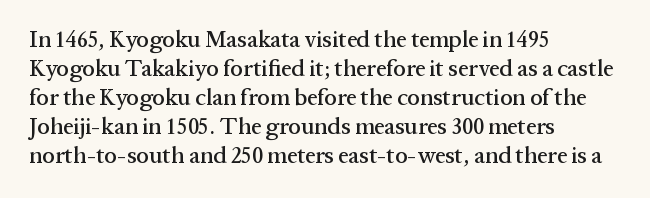
The image shows 23 px text type, upright; set left-aligned, normal line spacing (1.26x), normal letter spacing, not underlined.
